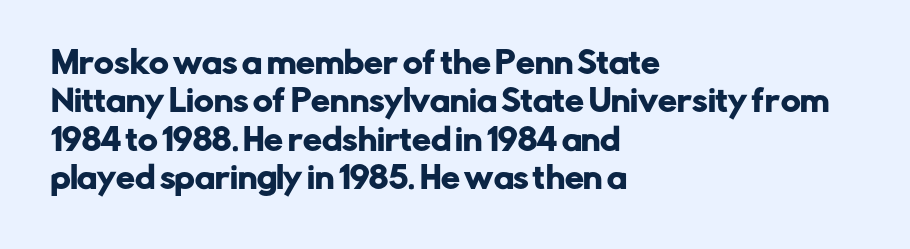
{"serif": "no", "italic": "no", "width": "normal", "stroke_contrast": "low", "x_height": "medium", "monospaced": "no", "underline": "no", "align": "left", "line_spacing": "normal", "line_spacing_ratio": 1.28, "letter_spacing": "normal", "letter_spacing_em": 0.0, "glyph_px": 30}
